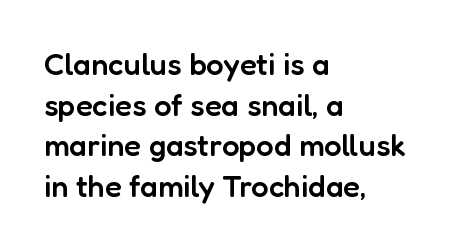
The image shows 31 px semibold sans-serif type, upright; set left-aligned, normal line spacing (1.31x), normal letter spacing, not underlined; low stroke contrast and a medium x-height.
